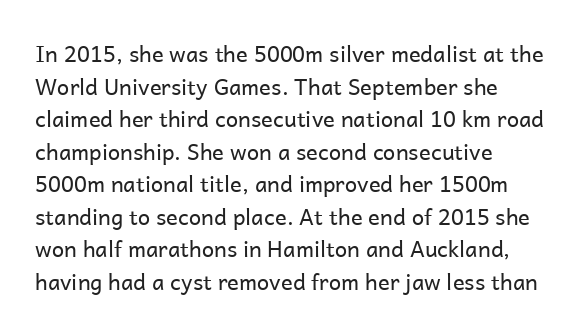
The image shows 22 px text type, upright; set left-aligned, normal line spacing (1.48x), normal letter spacing, not underlined.
